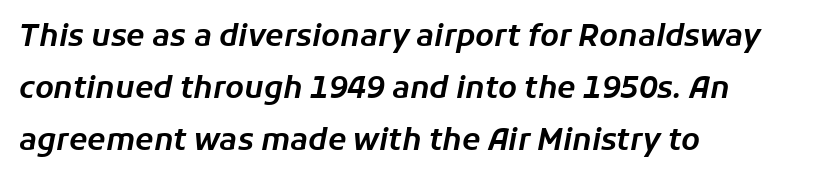
The image shows 30 px text type, italic (leaning right); set left-aligned, line spacing 1.73x, normal letter spacing, not underlined; low stroke contrast and a medium x-height.
